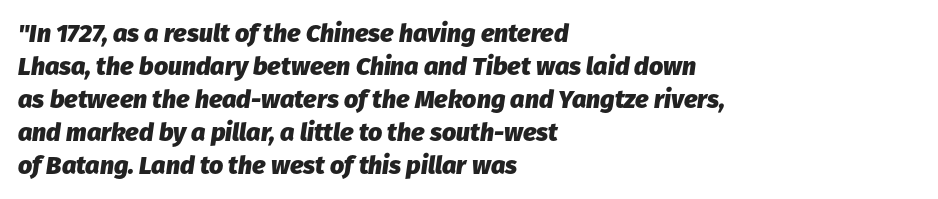
Words appear dense and cohesive because spacing is normal. Line starts are locked; line ends wander. These words are printed bold, with thick strokes throughout. Compared with typical paragraphs, the rows here are spaced about the same. The area under the type is left untouched.
